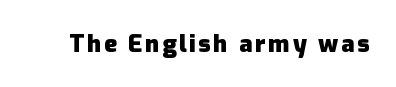
Q: Is the text bold? A: Yes.
Q: Is the text italic (slanted)? A: No, it is upright.
Q: Is the text underlined? A: No.
